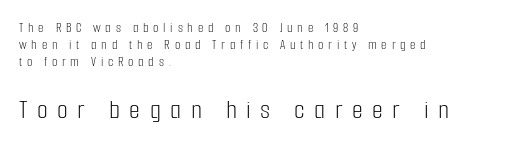
The image shows 28 px light, condensed sans-serif type, upright; set left-aligned, line spacing 1.2x, unusually wide letter spacing (+0.34 em), not underlined; the second (bottom) block is 2.0x larger; low stroke contrast and a medium x-height.
